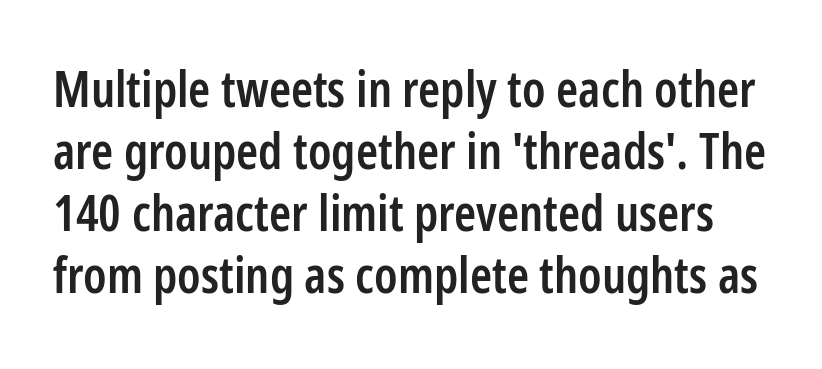
Q: Is the text bold? A: Semi-bold.
Q: Is the text italic (slanted)? A: No, it is upright.
Q: Is the typeface a serif or a sans-serif typeface? A: Sans-serif.
Q: Is the text underlined? A: No.
Q: Is the spacing between letters normal or unusually wide? A: Normal.
Q: Width (condensed, normal, or wide)? A: Condensed.
Q: Stroke contrast? A: Low.
Q: x-height? A: Medium.
Q: Monospaced? A: No.
